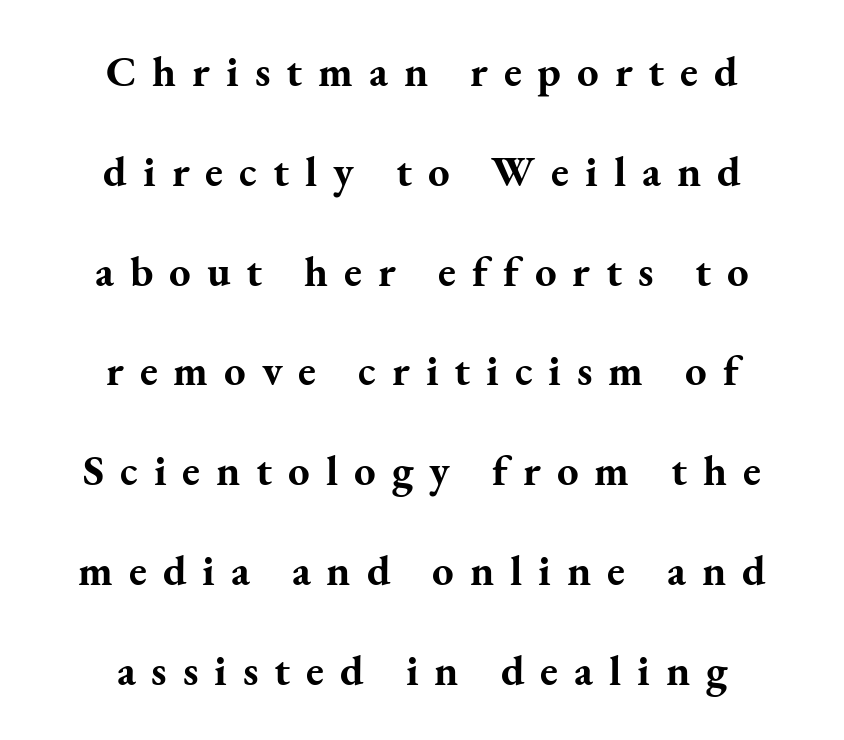
What kind of face is this? One with serifs. Display-style spreading of the glyphs; the letterfit is very open. Posture: vertical. Plain, unruled lines of type. Weight: bold.
